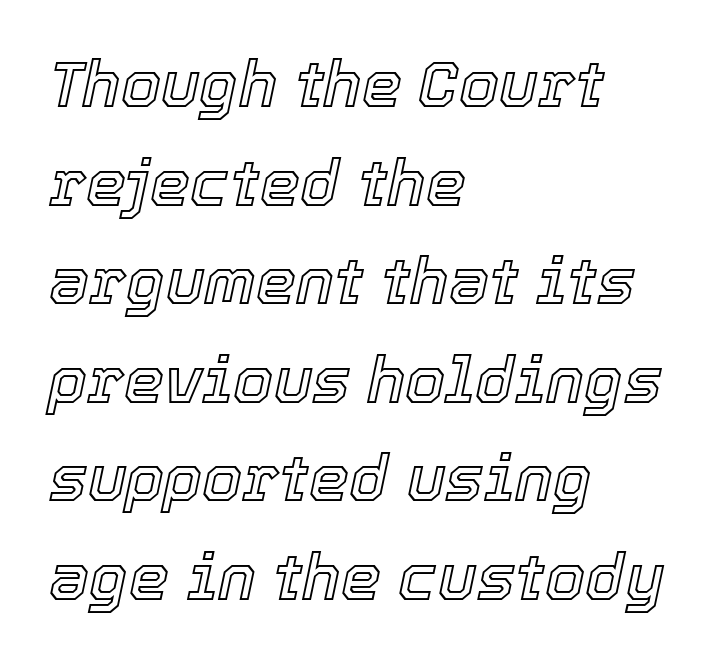
Typeset ragged right — the left edge is the straight one. Descender tails drop into unmarked territory. Whoever set this chose a conventional vertical rhythm. The glyphs look as if they've been sheared to an angle. You could not count columns in this text — the font is proportionally spaced.
